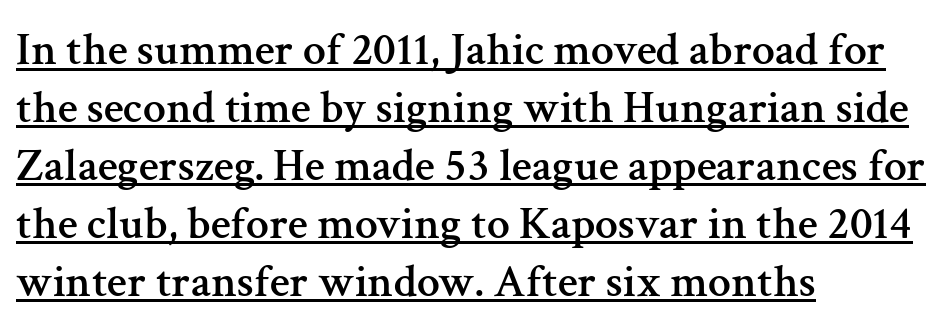
The image shows 46 px serif type, upright; set left-aligned, normal line spacing (1.26x), normal letter spacing, underlined; medium stroke contrast and a medium x-height.
